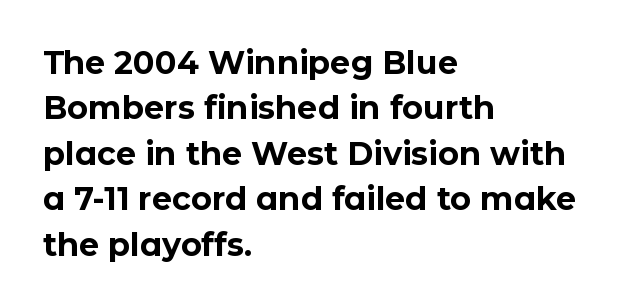
Q: Is the text bold? A: Yes.
Q: Is the text italic (slanted)? A: No, it is upright.
Q: Is the typeface a serif or a sans-serif typeface? A: Sans-serif.
Q: Is the text underlined? A: No.
Q: How is the paragraph aligned? A: Left-aligned.
Q: Is the spacing between letters normal or unusually wide? A: Normal.
Q: Is the spacing between lines tight, normal or loose? A: Normal.
Q: Width (condensed, normal, or wide)? A: Normal.
Q: Stroke contrast? A: Low.
Q: x-height? A: Medium.
Q: Monospaced? A: No.
